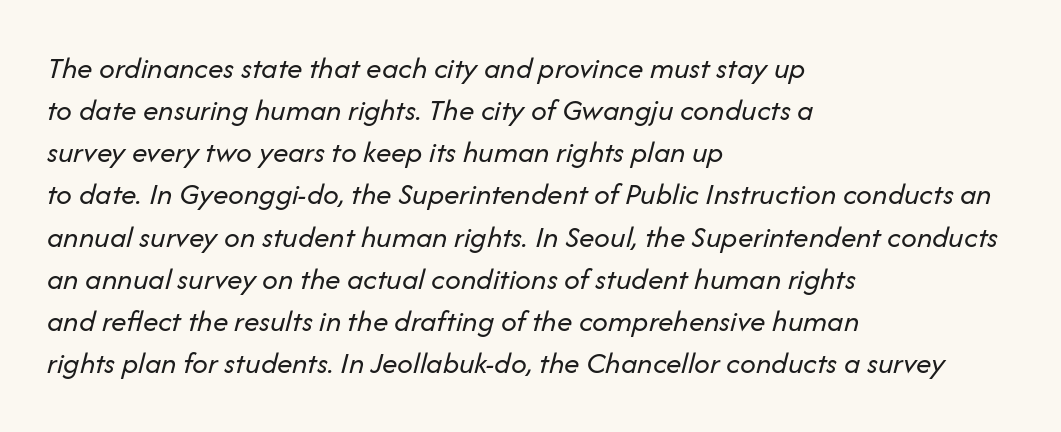
{"italic": "yes", "lean": "right", "slant_degrees": 14, "bold": "no", "weight": "regular", "width": "normal", "stroke_contrast": "low", "x_height": "medium", "monospaced": "no", "underline": "no", "align": "left", "line_spacing": "normal", "line_spacing_ratio": 1.36, "letter_spacing": "normal", "letter_spacing_em": 0.0, "glyph_px": 31}
